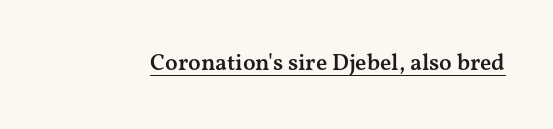
Q: Is the text bold? A: Semi-bold.
Q: Is the text italic (slanted)? A: No, it is upright.
Q: Is the text underlined? A: Yes.
Q: Is the spacing between letters normal or unusually wide? A: Normal.
